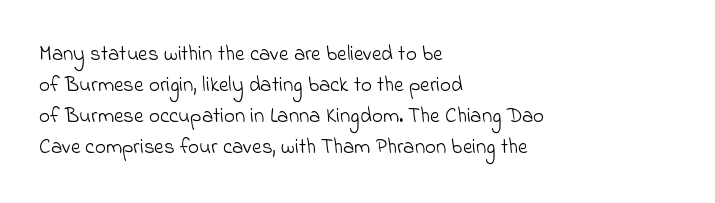
Q: Is the text bold? A: No.
Q: Is the text underlined? A: No.
Q: How is the paragraph aligned? A: Left-aligned.
Q: Is the spacing between letters normal or unusually wide? A: Normal.
Q: Is the spacing between lines tight, normal or loose? A: Normal.
